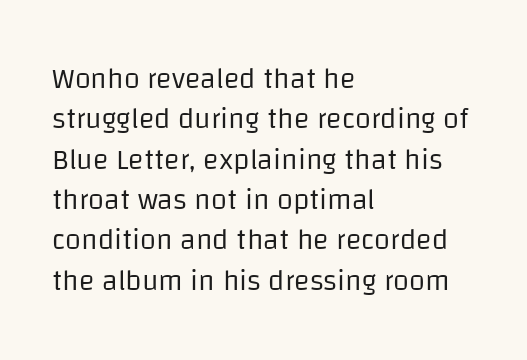
{"serif": "no", "italic": "no", "bold": "no", "weight": "regular", "width": "normal", "stroke_contrast": "low", "x_height": "large", "monospaced": "no", "underline": "no", "align": "left", "line_spacing": "normal", "line_spacing_ratio": 1.39, "letter_spacing": "normal", "letter_spacing_em": 0.0, "glyph_px": 29}
